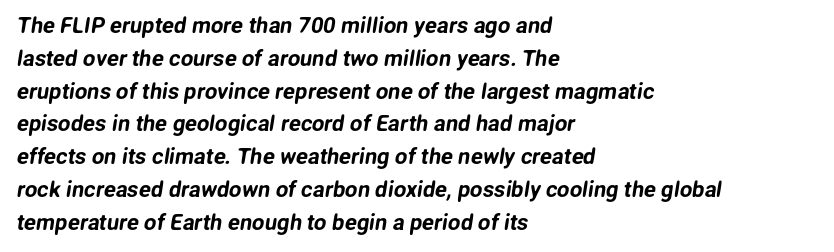
Q: Is the text underlined? A: No.
Q: How is the paragraph aligned? A: Left-aligned.
Q: Is the spacing between letters normal or unusually wide? A: Normal.
Q: Is the spacing between lines tight, normal or loose? A: Normal.
